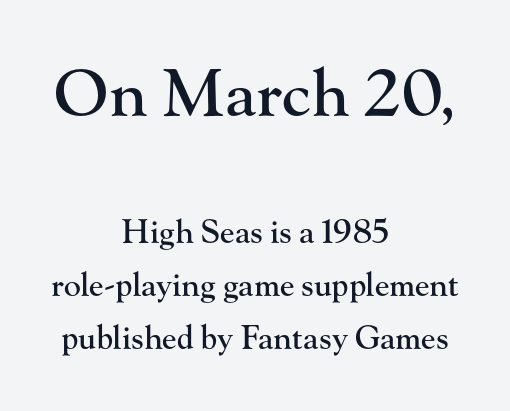
Yep, those are serifs on the letters. Words appear dense and cohesive because spacing is normal. A typesetter would mark this as roman, not italic. Has an underline been added? It has not. The rendering shrinks the type as you move from the upper chunk to the lower. Vertical spacing — default.
